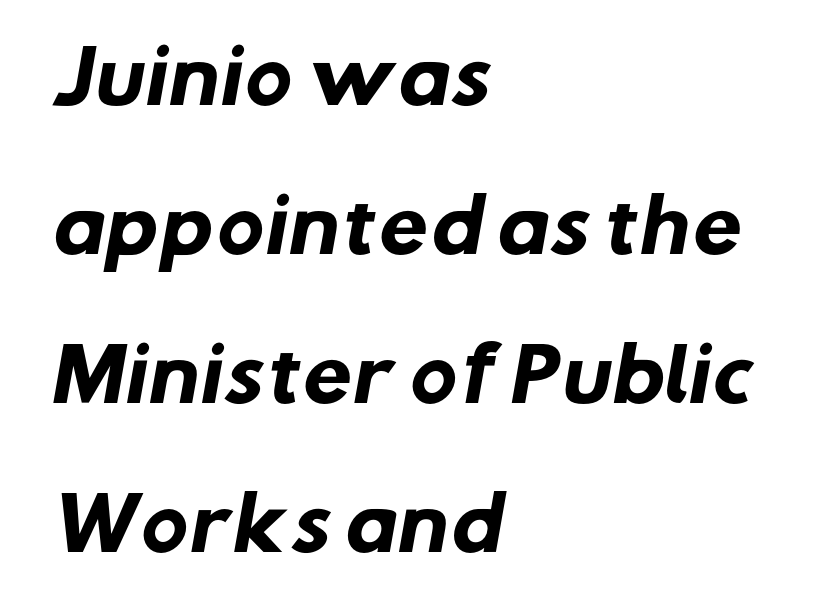
Q: Is the text bold? A: Yes.
Q: Is the typeface a serif or a sans-serif typeface? A: Sans-serif.
Q: Is the text underlined? A: No.
Q: How is the paragraph aligned? A: Left-aligned.
Q: Is the spacing between letters normal or unusually wide? A: Normal.
Q: Is the spacing between lines tight, normal or loose? A: Loose.
Q: Width (condensed, normal, or wide)? A: Normal.
Q: Stroke contrast? A: Low.
Q: x-height? A: Medium.
Q: Monospaced? A: No.
